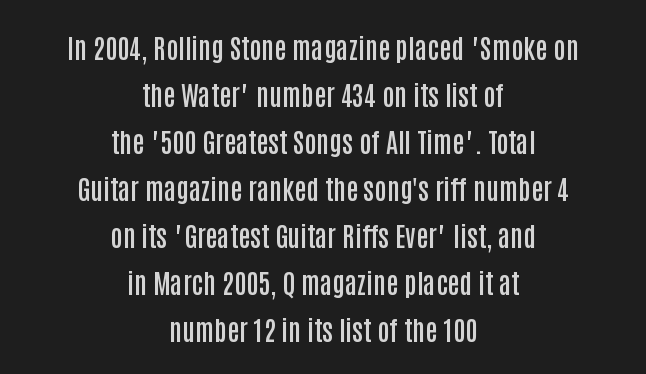
Q: Is the text bold? A: Semi-bold.
Q: Is the text italic (slanted)? A: No, it is upright.
Q: Is the text underlined? A: No.
Q: How is the paragraph aligned? A: Centered.
Q: Is the spacing between letters normal or unusually wide? A: Normal.
